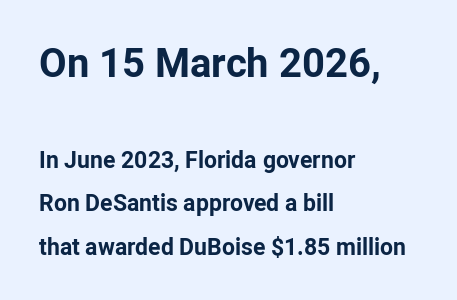
{"serif": "no", "italic": "no", "bold": "yes", "weight": "bold", "width": "normal", "stroke_contrast": "low", "x_height": "medium", "monospaced": "no", "underline": "no", "align": "left", "line_spacing_ratio": 1.88, "letter_spacing": "normal", "letter_spacing_em": 0.0, "larger_block": "first", "size_ratio": 1.74, "glyph_px": 40}
